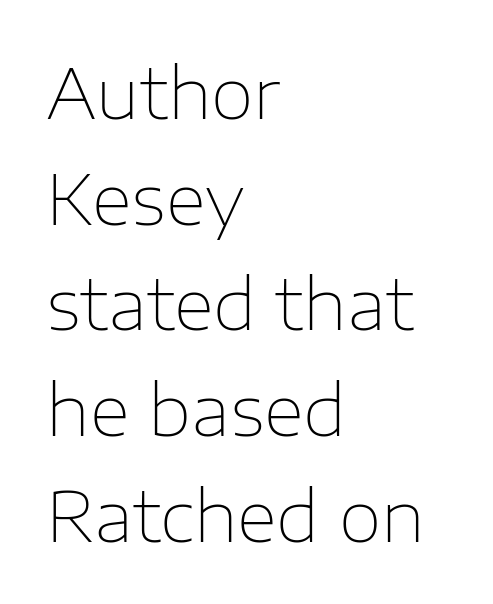
{"serif": "no", "italic": "no", "bold": "no", "weight": "thin", "width": "normal", "stroke_contrast": "low", "x_height": "medium", "monospaced": "no", "underline": "no", "align": "left", "line_spacing": "normal", "line_spacing_ratio": 1.51, "letter_spacing": "normal", "letter_spacing_em": 0.0, "glyph_px": 70}
